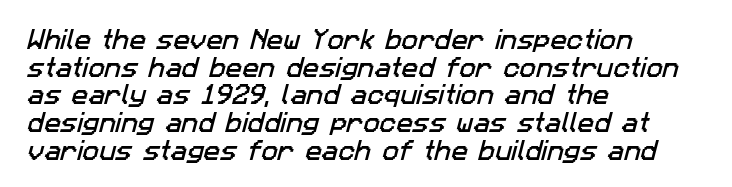
Q: Is the text underlined? A: No.
Q: How is the paragraph aligned? A: Left-aligned.
Q: Is the spacing between letters normal or unusually wide? A: Normal.
Q: Is the spacing between lines tight, normal or loose? A: Normal.
